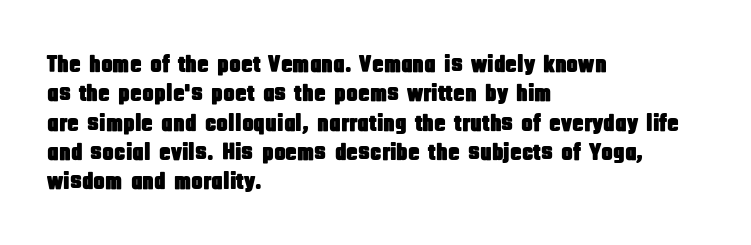
{"italic": "no", "underline": "no", "align": "left", "line_spacing_ratio": 1.22, "letter_spacing": "normal", "letter_spacing_em": 0.0, "glyph_px": 24}
